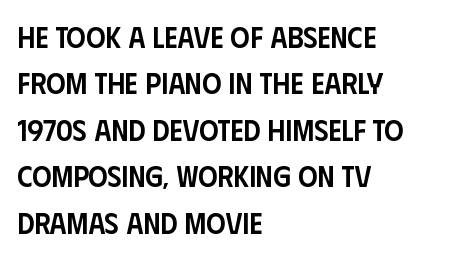
The image shows 30 px semibold, condensed sans-serif type, upright; set left-aligned, normal line spacing (1.55x), normal letter spacing, not underlined; low stroke contrast and a large x-height.
